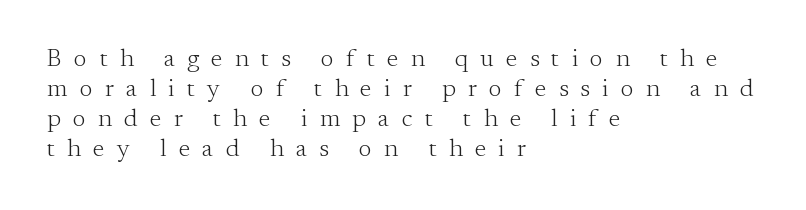
The image shows 25 px text type, upright; set left-aligned, line spacing 1.2x, unusually wide letter spacing (+0.49 em), not underlined.
